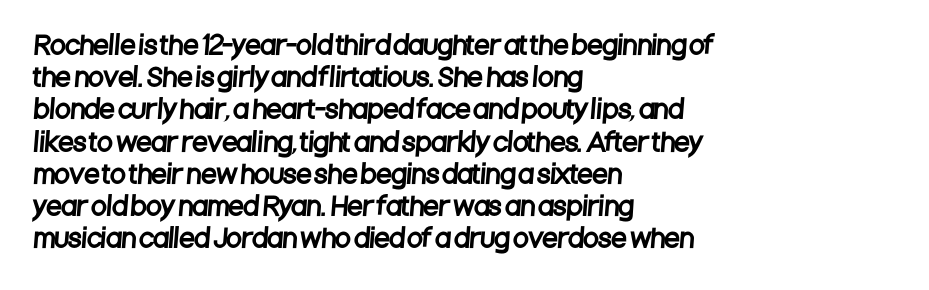
{"underline": "no", "align": "left", "line_spacing": "normal", "line_spacing_ratio": 1.29, "letter_spacing": "normal", "letter_spacing_em": 0.0, "glyph_px": 25}
